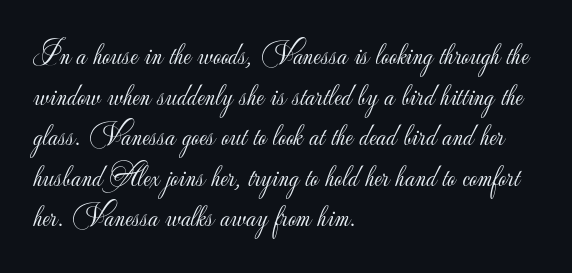
The image shows 31 px light sans-serif type; set left-aligned, normal line spacing (1.31x), normal letter spacing, not underlined; low stroke contrast and a small x-height.
